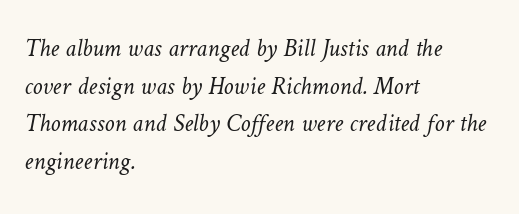
Q: Is the text bold? A: No.
Q: Is the text underlined? A: No.
Q: How is the paragraph aligned? A: Left-aligned.
Q: Is the spacing between letters normal or unusually wide? A: Normal.
Q: Is the spacing between lines tight, normal or loose? A: Normal.
